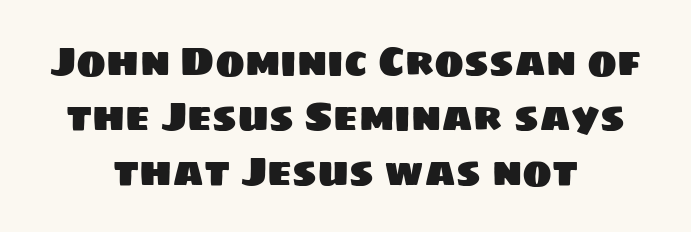
{"serif": "no", "width": "normal", "stroke_contrast": "low", "x_height": "large", "monospaced": "no", "underline": "no", "align": "center", "line_spacing": "normal", "line_spacing_ratio": 1.37, "letter_spacing": "normal", "letter_spacing_em": 0.0, "glyph_px": 40}
